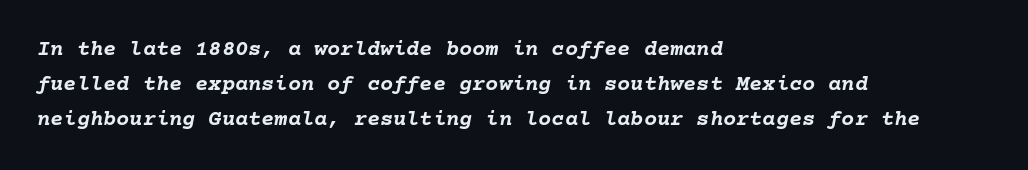
The image shows 22 px bold type, italic (leaning right); set left-aligned, normal line spacing (1.59x), normal letter spacing, not underlined.
